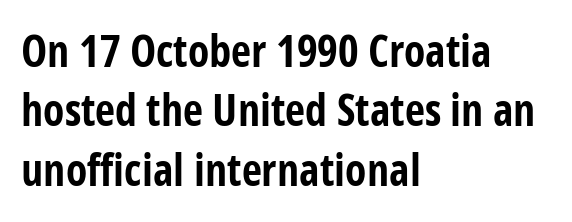
Q: Is the text bold? A: Yes.
Q: Is the text italic (slanted)? A: No, it is upright.
Q: Is the typeface a serif or a sans-serif typeface? A: Sans-serif.
Q: Is the text underlined? A: No.
Q: How is the paragraph aligned? A: Left-aligned.
Q: Is the spacing between letters normal or unusually wide? A: Normal.
Q: Is the spacing between lines tight, normal or loose? A: Normal.
Q: Width (condensed, normal, or wide)? A: Condensed.
Q: Stroke contrast? A: Low.
Q: x-height? A: Medium.
Q: Monospaced? A: No.
